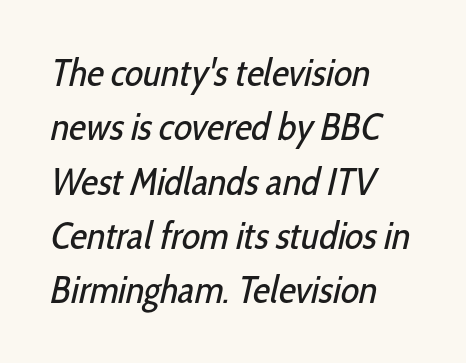
{"serif": "no", "bold": "no", "weight": "regular", "width": "condensed", "stroke_contrast": "low", "x_height": "medium", "monospaced": "no", "underline": "no", "align": "left", "line_spacing": "normal", "line_spacing_ratio": 1.43, "letter_spacing": "normal", "letter_spacing_em": 0.0, "glyph_px": 38}
